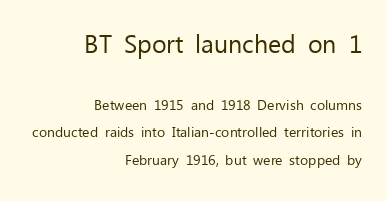
Q: Is the text bold? A: No.
Q: Is the text italic (slanted)? A: No, it is upright.
Q: Is the text underlined? A: No.
Q: How is the paragraph aligned? A: Right-aligned.
Q: Is the spacing between letters normal or unusually wide? A: Normal.
Q: Is the spacing between lines tight, normal or loose? A: Loose.
Q: Which block of text is set in a larger size, the first (top) or the second (bottom)? A: The first (top) one.
